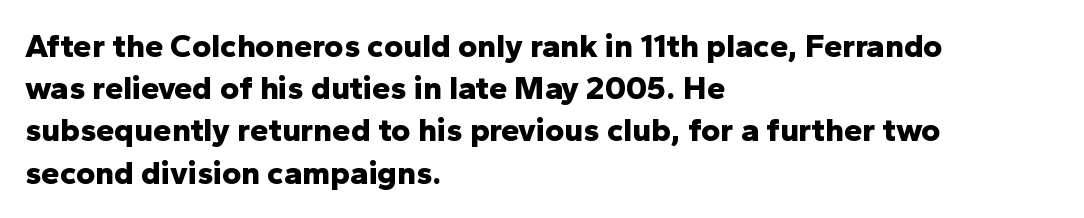
The characters look thick and weighty, a clear bold. The face used here is proportionally spaced, like ordinary book or web type. Posture: straight, roman, zero tilt. Observe the absence of serifs on each vertical stroke in this sample.
